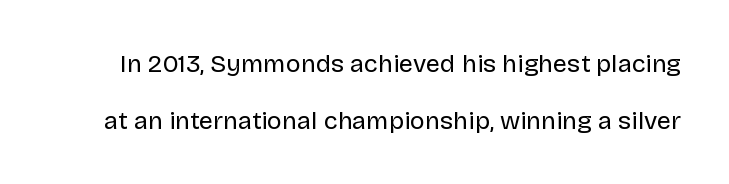
Q: Is the text bold? A: No.
Q: Is the text italic (slanted)? A: No, it is upright.
Q: Is the text underlined? A: No.
Q: Is the spacing between letters normal or unusually wide? A: Normal.
Q: Is the spacing between lines tight, normal or loose? A: Loose.
